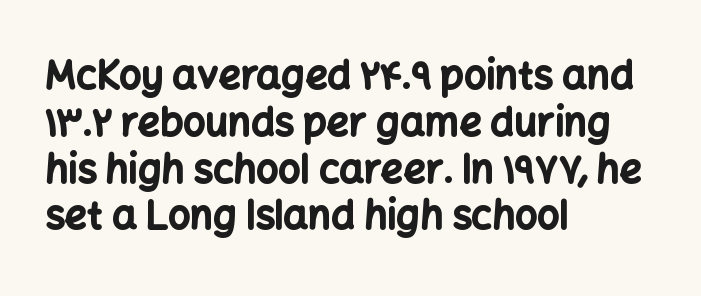
{"serif": "no", "italic": "no", "bold": "yes", "weight": "bold", "width": "normal", "stroke_contrast": "low", "x_height": "medium", "monospaced": "no", "underline": "no", "align": "left", "line_spacing_ratio": 1.2, "letter_spacing": "normal", "letter_spacing_em": 0.0, "glyph_px": 39}
